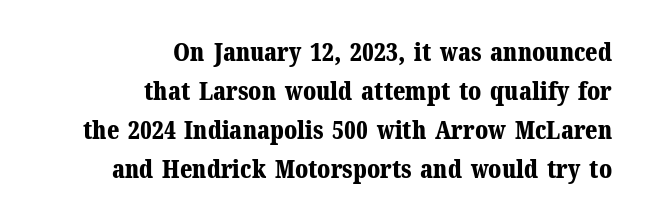
{"italic": "no", "bold": "yes", "underline": "no", "align": "right", "line_spacing": "normal", "line_spacing_ratio": 1.56, "letter_spacing": "normal", "letter_spacing_em": 0.0, "glyph_px": 25}
